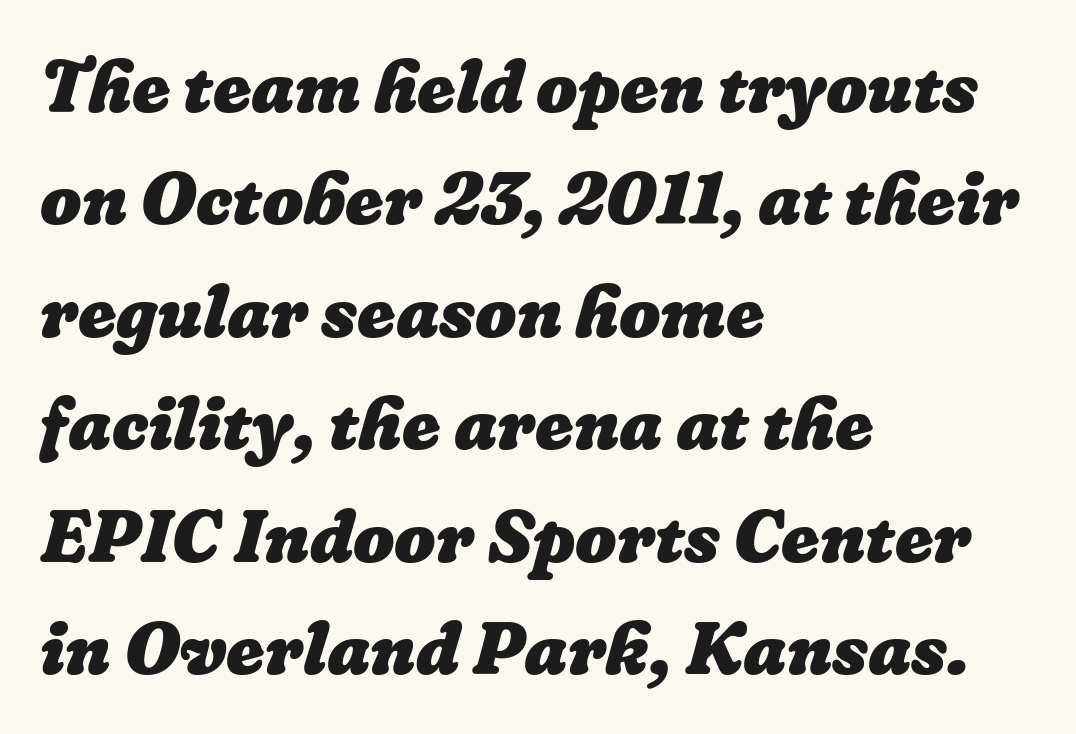
Letter spacing: default. Character widths vary here, with narrow letters taking less room than wide ones. Rows of type keep a routine distance in the vertical direction. Underlining? Definitely not there.
